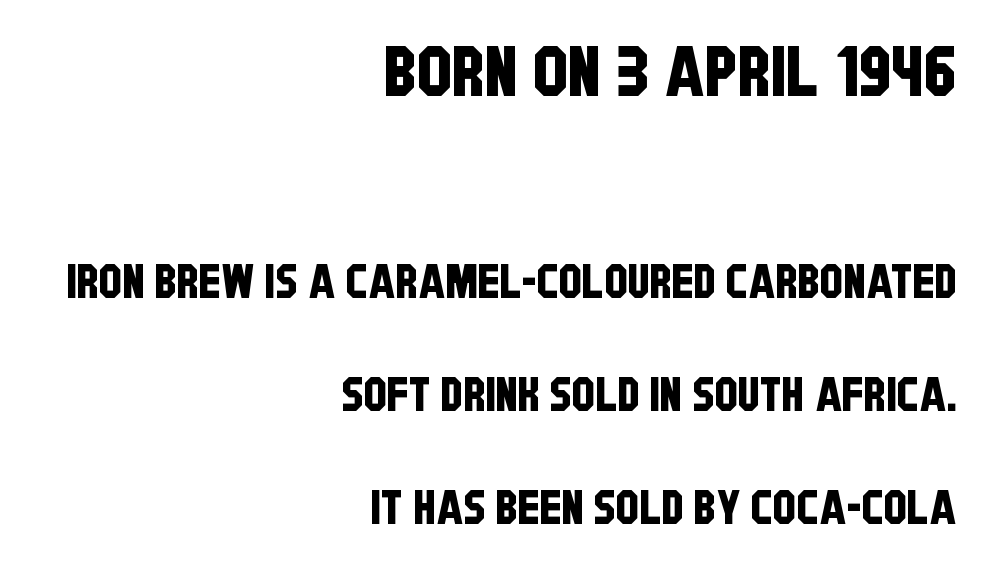
The earlier block is typeset at a bigger size than the later block. The text block is weighted toward the right margin, trailing off unevenly leftward. The rendering uses a large line-height, opening up the rows. The face used here is proportionally spaced, like ordinary book or web type.
